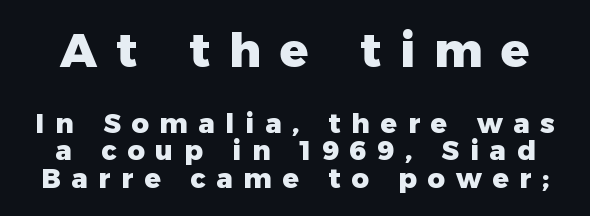
{"serif": "no", "italic": "no", "bold": "yes", "weight": "heavy", "width": "normal", "stroke_contrast": "low", "x_height": "medium", "monospaced": "no", "underline": "no", "line_spacing": "tight", "line_spacing_ratio": 1.01, "letter_spacing": "wide", "letter_spacing_em": 0.4, "larger_block": "first", "size_ratio": 1.74, "glyph_px": 47}
